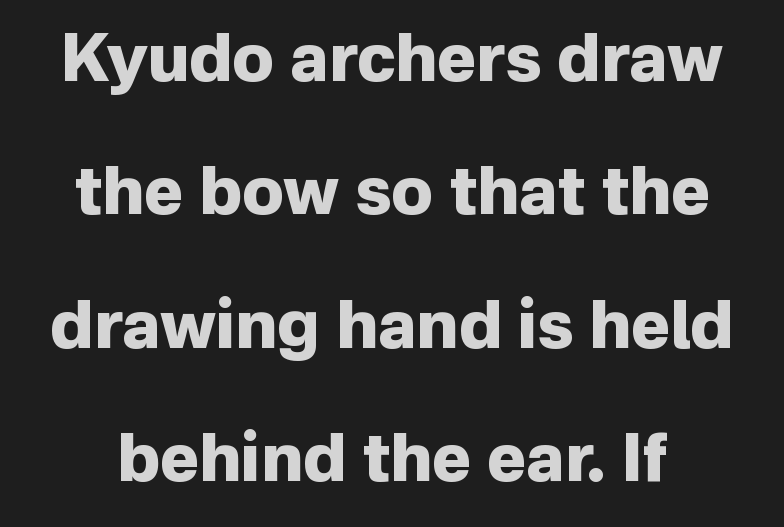
{"serif": "no", "italic": "no", "bold": "yes", "weight": "heavy", "width": "normal", "stroke_contrast": "low", "x_height": "medium", "monospaced": "no", "underline": "no", "line_spacing": "loose", "line_spacing_ratio": 2.02, "letter_spacing": "normal", "letter_spacing_em": 0.0, "glyph_px": 66}
